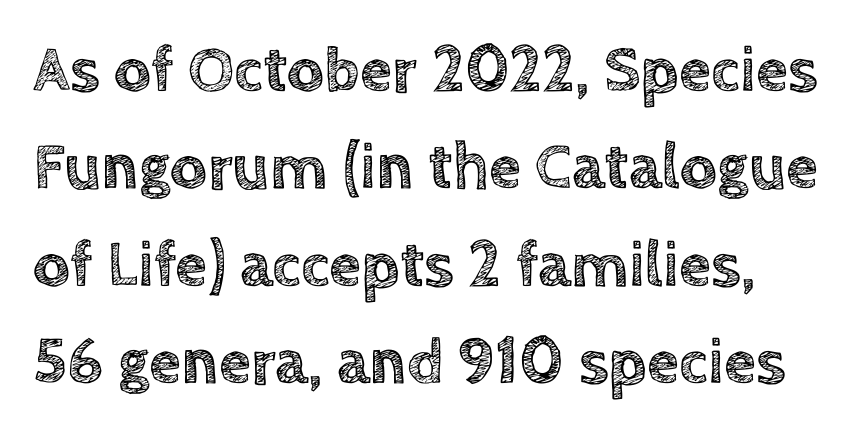
Q: Is the text italic (slanted)? A: No, it is upright.
Q: Is the text underlined? A: No.
Q: Is the spacing between letters normal or unusually wide? A: Normal.
Q: Is the spacing between lines tight, normal or loose? A: Normal.
Q: Width (condensed, normal, or wide)? A: Normal.
Q: x-height? A: Large.
Q: Monospaced? A: No.
